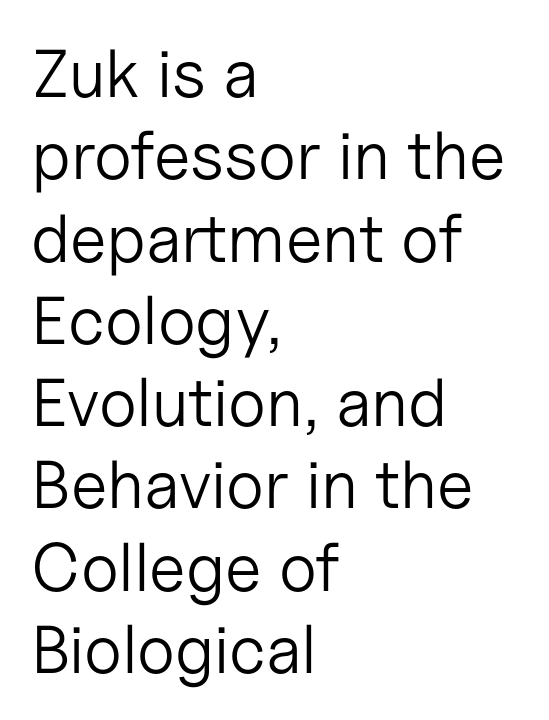
Q: Is the text bold? A: No.
Q: Is the text italic (slanted)? A: No, it is upright.
Q: Is the typeface a serif or a sans-serif typeface? A: Sans-serif.
Q: Is the text underlined? A: No.
Q: How is the paragraph aligned? A: Left-aligned.
Q: Is the spacing between letters normal or unusually wide? A: Normal.
Q: Width (condensed, normal, or wide)? A: Normal.
Q: Stroke contrast? A: Low.
Q: x-height? A: Medium.
Q: Monospaced? A: No.
